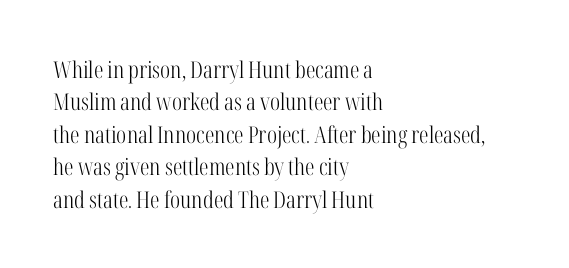
The tracking reads as untouched default to a designer's eye. Layout note: lines flush left. Students, observe: this is what conventionally led text looks like. Underline: absent.
